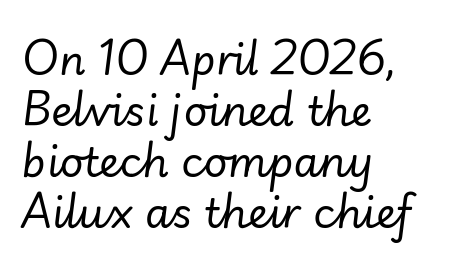
A typesetter would call this zero additional tracking. No chunkiness to these letters — they're not bold. The lines in this sample share a left origin and differ only in where they stop. Emphasis-style slanted type is in use.
